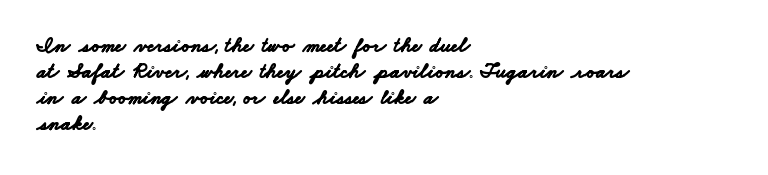
The image shows 21 px bold type; set left-aligned, line spacing 1.24x, normal letter spacing, not underlined.
